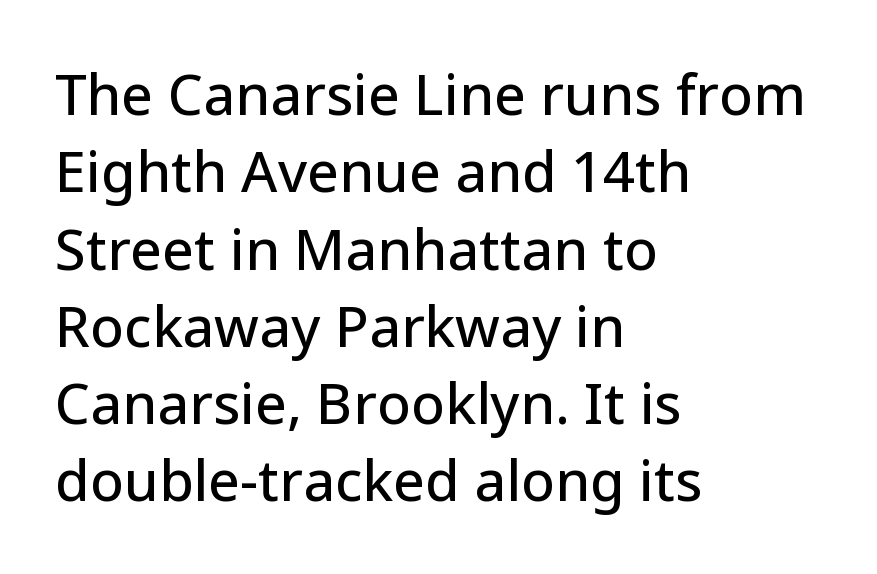
The image shows 56 px sans-serif type, upright; set left-aligned, normal line spacing (1.38x), normal letter spacing, not underlined; low stroke contrast and a medium x-height.
